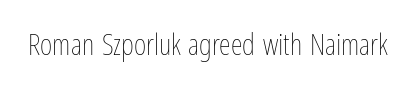
Here the designer chose a conventional face with non-uniform glyph widths. This is roman type, the default non-slanted kind. The strokes are not fattened; the text isn't bold. What stands out about the letter spacing? Nothing — it is the standard amount.
